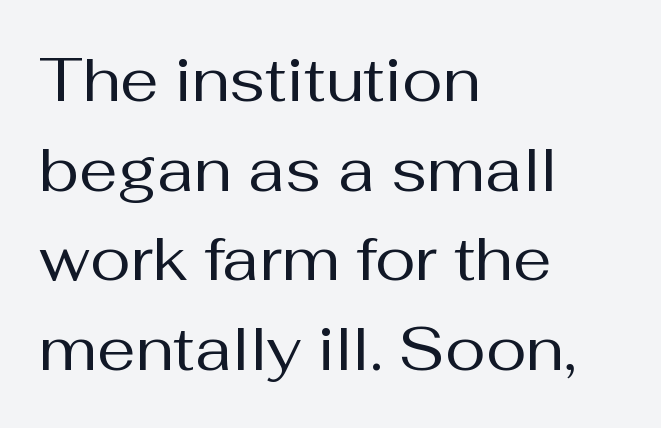
Q: Is the text bold? A: No.
Q: Is the text italic (slanted)? A: No, it is upright.
Q: Is the typeface a serif or a sans-serif typeface? A: Sans-serif.
Q: Is the text underlined? A: No.
Q: How is the paragraph aligned? A: Left-aligned.
Q: Is the spacing between letters normal or unusually wide? A: Normal.
Q: Is the spacing between lines tight, normal or loose? A: Normal.
Q: Width (condensed, normal, or wide)? A: Normal.
Q: Stroke contrast? A: Medium.
Q: x-height? A: Medium.
Q: Monospaced? A: No.
